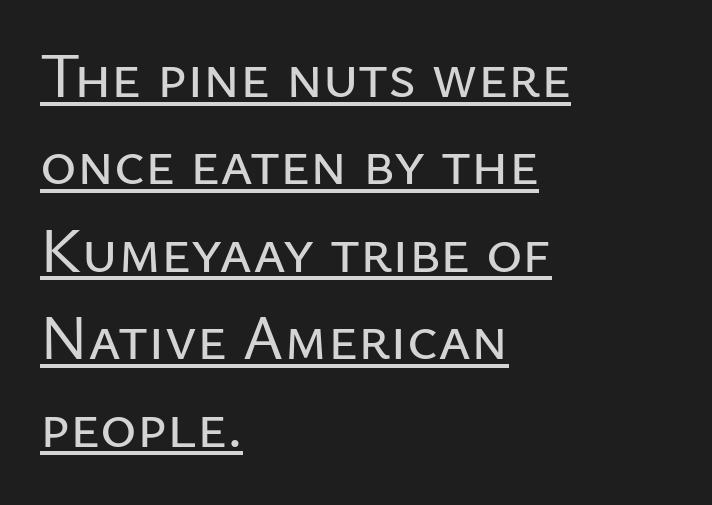
{"serif": "no", "italic": "no", "width": "normal", "stroke_contrast": "low", "x_height": "medium", "monospaced": "no", "underline": "yes", "align": "left", "line_spacing": "normal", "line_spacing_ratio": 1.41, "letter_spacing": "normal", "letter_spacing_em": 0.0, "glyph_px": 62}
